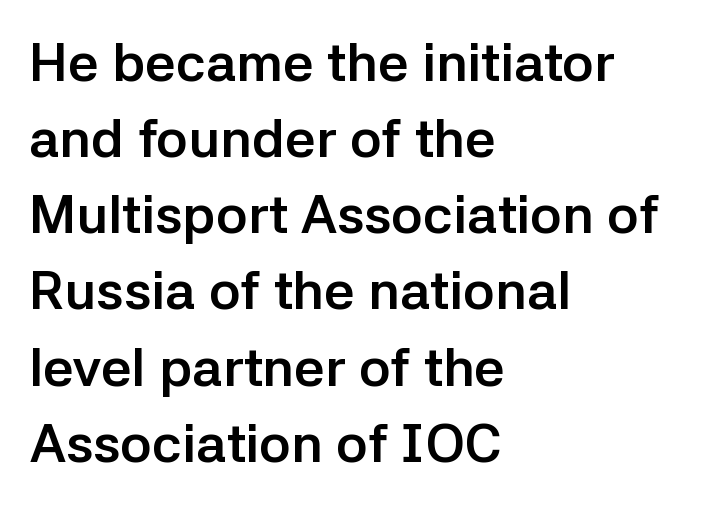
Q: Is the text bold? A: Yes.
Q: Is the text italic (slanted)? A: No, it is upright.
Q: Is the typeface a serif or a sans-serif typeface? A: Sans-serif.
Q: Is the text underlined? A: No.
Q: How is the paragraph aligned? A: Left-aligned.
Q: Is the spacing between letters normal or unusually wide? A: Normal.
Q: Is the spacing between lines tight, normal or loose? A: Normal.
Q: Width (condensed, normal, or wide)? A: Normal.
Q: Stroke contrast? A: Low.
Q: x-height? A: Medium.
Q: Monospaced? A: No.
